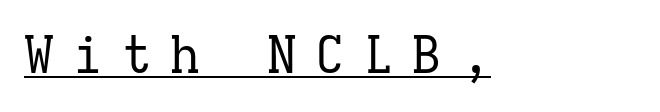
The image shows 50 px regular-weight serif type, upright, monospaced; set unusually wide letter spacing (+0.37 em), underlined; low stroke contrast and a medium x-height.
